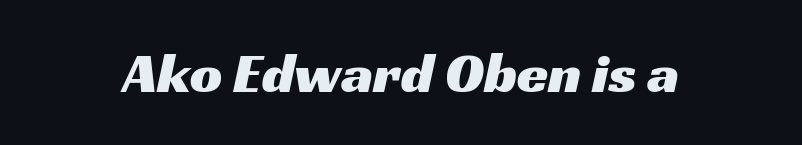
{"serif": "no", "width": "wide", "stroke_contrast": "medium", "x_height": "medium", "monospaced": "no", "underline": "no", "letter_spacing": "normal", "letter_spacing_em": 0.0, "glyph_px": 57}
